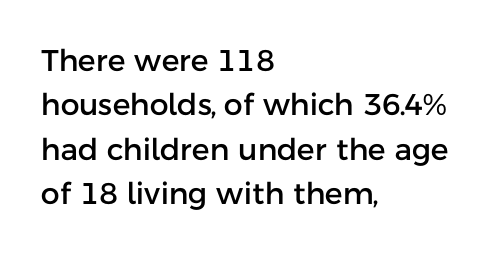
Q: Is the text italic (slanted)? A: No, it is upright.
Q: Is the typeface a serif or a sans-serif typeface? A: Sans-serif.
Q: Is the text underlined? A: No.
Q: How is the paragraph aligned? A: Left-aligned.
Q: Is the spacing between letters normal or unusually wide? A: Normal.
Q: Is the spacing between lines tight, normal or loose? A: Normal.
Q: Width (condensed, normal, or wide)? A: Normal.
Q: Stroke contrast? A: Low.
Q: x-height? A: Medium.
Q: Monospaced? A: No.
